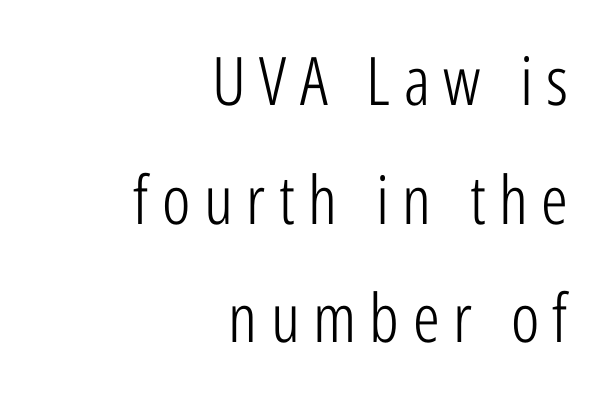
Between one letter and the next there's a generous, obvious gap. Where is the straight margin? On the right. Every stem runs plumb, perpendicular to the baseline. Check under the words: just untouched page. Proportional: the letters do not fall into vertical columns. Serif or sans? Sans — the stroke terminals are bare.
